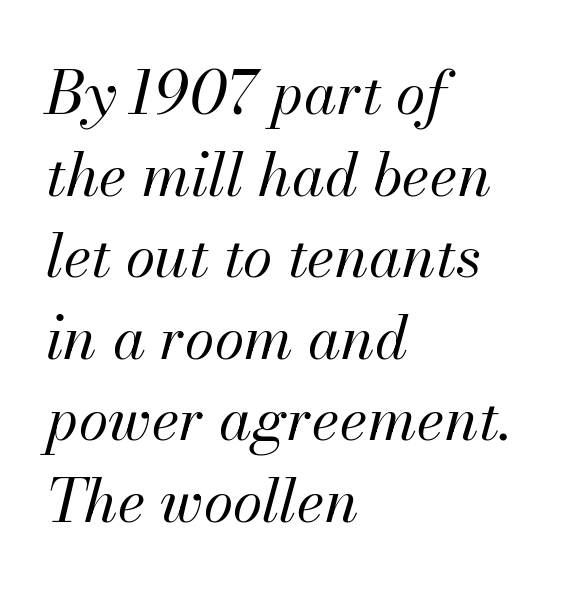
Q: Is the text bold? A: No.
Q: Is the text italic (slanted)? A: Yes, it leans right by about 13 degrees.
Q: Is the text underlined? A: No.
Q: How is the paragraph aligned? A: Left-aligned.
Q: Is the spacing between letters normal or unusually wide? A: Normal.
Q: Is the spacing between lines tight, normal or loose? A: Normal.
Q: Width (condensed, normal, or wide)? A: Normal.
Q: Stroke contrast? A: Medium.
Q: x-height? A: Small.
Q: Monospaced? A: No.
